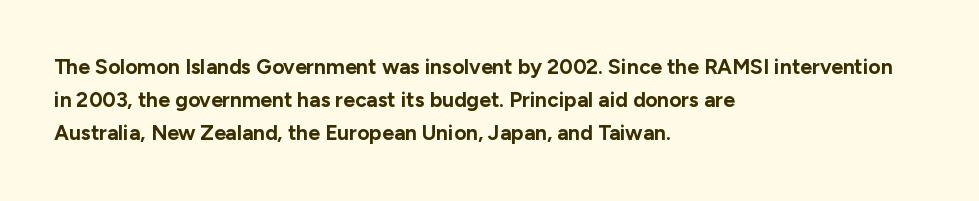
{"italic": "no", "bold": "yes", "underline": "no", "align": "left", "line_spacing": "normal", "line_spacing_ratio": 1.58, "letter_spacing": "normal", "letter_spacing_em": 0.0, "glyph_px": 21}
